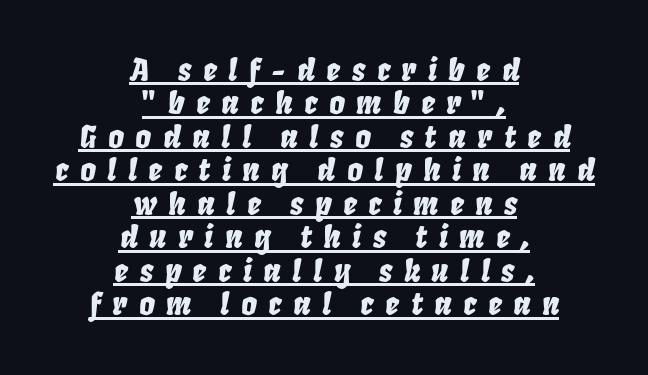
The image shows 31 px condensed type, italic (leaning right); set centered, tight line spacing (1.08x), unusually wide letter spacing (+0.37 em), underlined; low stroke contrast and a large x-height.
